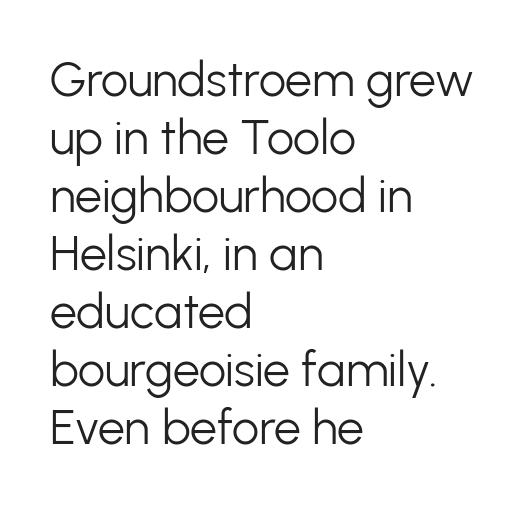
{"serif": "no", "italic": "no", "bold": "no", "weight": "light", "width": "normal", "stroke_contrast": "low", "x_height": "medium", "monospaced": "no", "underline": "no", "align": "left", "line_spacing_ratio": 1.21, "letter_spacing": "normal", "letter_spacing_em": 0.0, "glyph_px": 48}
